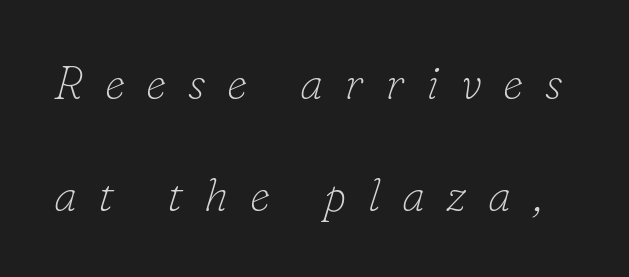
Q: Is the text bold? A: No.
Q: Is the text italic (slanted)? A: Yes, it leans right by about 16 degrees.
Q: Is the typeface a serif or a sans-serif typeface? A: Serif.
Q: Is the text underlined? A: No.
Q: Is the spacing between letters normal or unusually wide? A: Unusually wide.
Q: Is the spacing between lines tight, normal or loose? A: Loose.
Q: Width (condensed, normal, or wide)? A: Normal.
Q: Stroke contrast? A: Low.
Q: x-height? A: Small.
Q: Monospaced? A: No.
